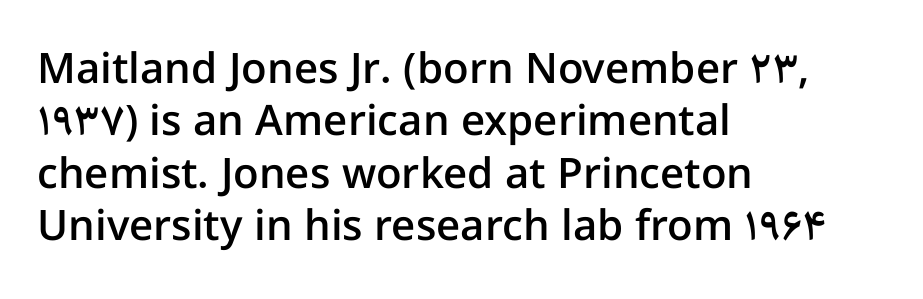
Q: Is the text bold? A: Semi-bold.
Q: Is the text italic (slanted)? A: No, it is upright.
Q: Is the typeface a serif or a sans-serif typeface? A: Sans-serif.
Q: Is the text underlined? A: No.
Q: How is the paragraph aligned? A: Left-aligned.
Q: Is the spacing between letters normal or unusually wide? A: Normal.
Q: Is the spacing between lines tight, normal or loose? A: Normal.
Q: Width (condensed, normal, or wide)? A: Normal.
Q: Stroke contrast? A: Low.
Q: x-height? A: Medium.
Q: Monospaced? A: No.
